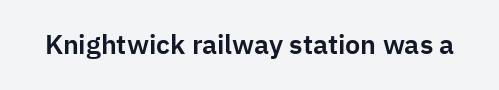
The image shows 27 px text type, upright; set normal letter spacing, not underlined.
